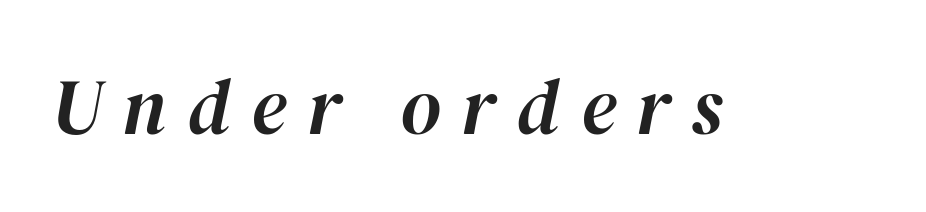
{"italic": "yes", "lean": "right", "slant_degrees": 12, "width": "normal", "stroke_contrast": "high", "x_height": "medium", "monospaced": "no", "underline": "no", "letter_spacing": "wide", "letter_spacing_em": 0.27, "glyph_px": 78}
